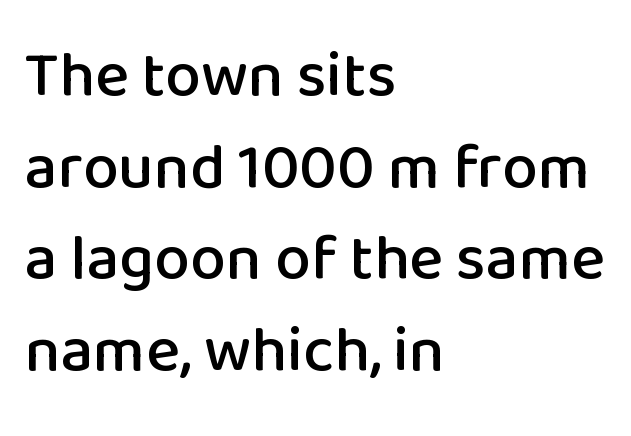
Q: Is the text italic (slanted)? A: No, it is upright.
Q: Is the typeface a serif or a sans-serif typeface? A: Sans-serif.
Q: Is the text underlined? A: No.
Q: How is the paragraph aligned? A: Left-aligned.
Q: Is the spacing between letters normal or unusually wide? A: Normal.
Q: Is the spacing between lines tight, normal or loose? A: Normal.
Q: Width (condensed, normal, or wide)? A: Normal.
Q: Stroke contrast? A: Low.
Q: x-height? A: Medium.
Q: Monospaced? A: No.
